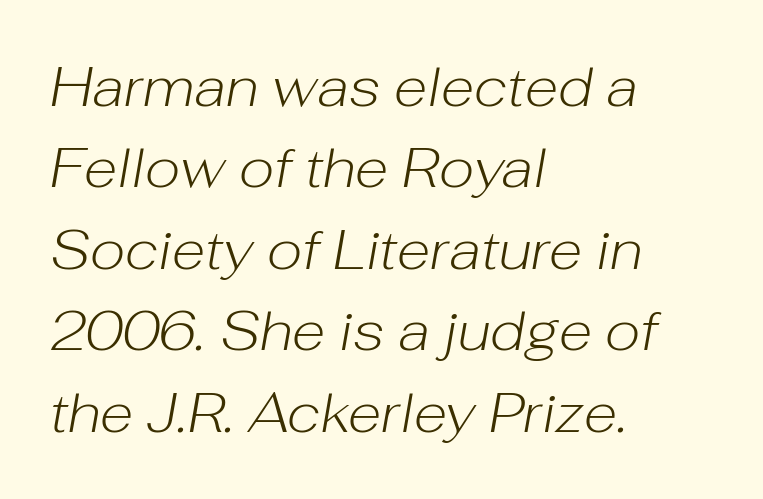
Notice how the passage keeps a crisp vertical edge on the left only. In terms of leading, this rendering sits right in the middle. The letters advance in unequal steps, a hallmark of proportional type. Does extra space separate the letters? No, they use regular spacing. No extra ink here — the face is not bold. When letters slant like this, we call the style italic.
